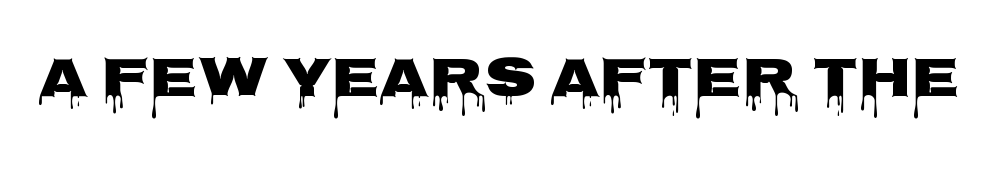
A roman cut, with each character standing at attention. This is sans-serif lettering, the kind often seen on screens and signage. On the weight axis this lands at bold, roughly 700. The letters advance in unequal steps, a hallmark of proportional type.
